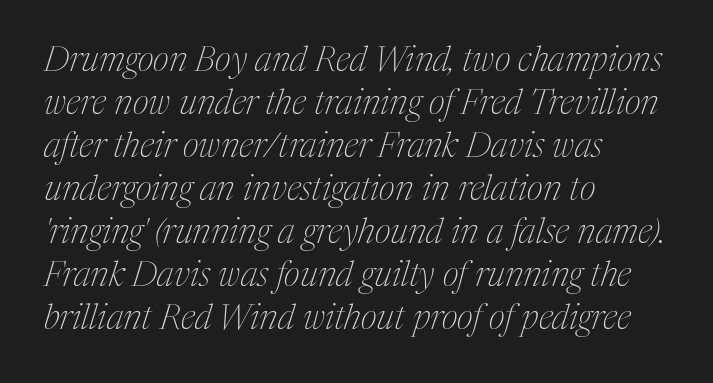
{"serif": "yes", "italic": "yes", "lean": "right", "slant_degrees": 17, "bold": "no", "weight": "thin", "width": "condensed", "stroke_contrast": "medium", "x_height": "medium", "monospaced": "no", "underline": "no", "align": "left", "line_spacing_ratio": 1.23, "letter_spacing": "normal", "letter_spacing_em": 0.0, "glyph_px": 35}
